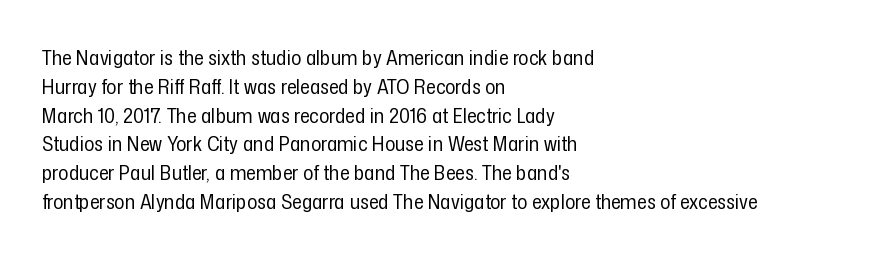
{"italic": "no", "bold": "no", "underline": "no", "align": "left", "line_spacing": "normal", "line_spacing_ratio": 1.37, "letter_spacing": "normal", "letter_spacing_em": 0.0, "glyph_px": 21}
